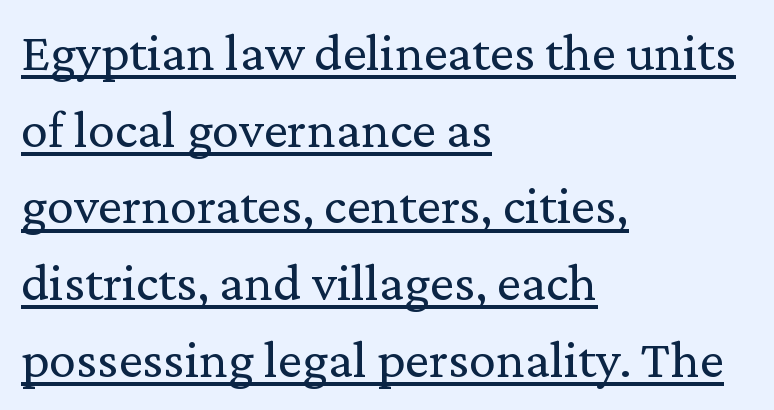
The image shows 54 px regular-weight serif type, upright; set left-aligned, normal line spacing (1.42x), normal letter spacing, underlined; low stroke contrast and a medium x-height.
